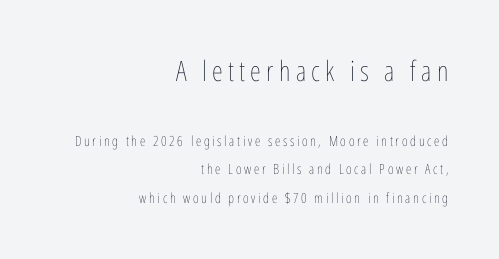
Q: Is the text bold? A: No.
Q: Is the text italic (slanted)? A: No, it is upright.
Q: Is the text underlined? A: No.
Q: How is the paragraph aligned? A: Right-aligned.
Q: Is the spacing between lines tight, normal or loose? A: Loose.
Q: Which block of text is set in a larger size, the first (top) or the second (bottom)? A: The first (top) one.
Q: Width (condensed, normal, or wide)? A: Condensed.
Q: Stroke contrast? A: Low.
Q: x-height? A: Medium.
Q: Monospaced? A: No.
